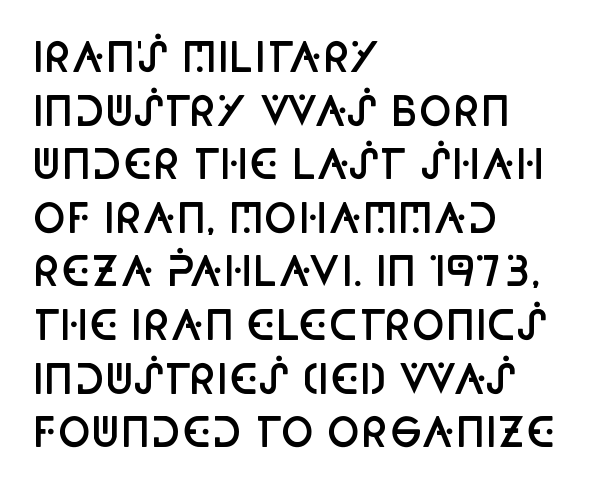
The image shows 40 px semibold, condensed sans-serif type, upright; set left-aligned, normal line spacing (1.34x), normal letter spacing, not underlined; low stroke contrast and a large x-height.
